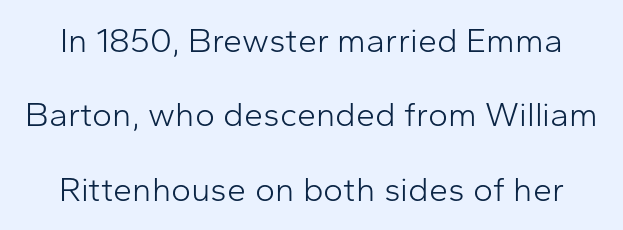
Classification — sans serif. The strokes carry an ordinary text weight at most. These lines stand farther apart than default settings would place them. Bare-footed words on every line. Each letter keeps its own natural width here, so spacing adapts to shape.
